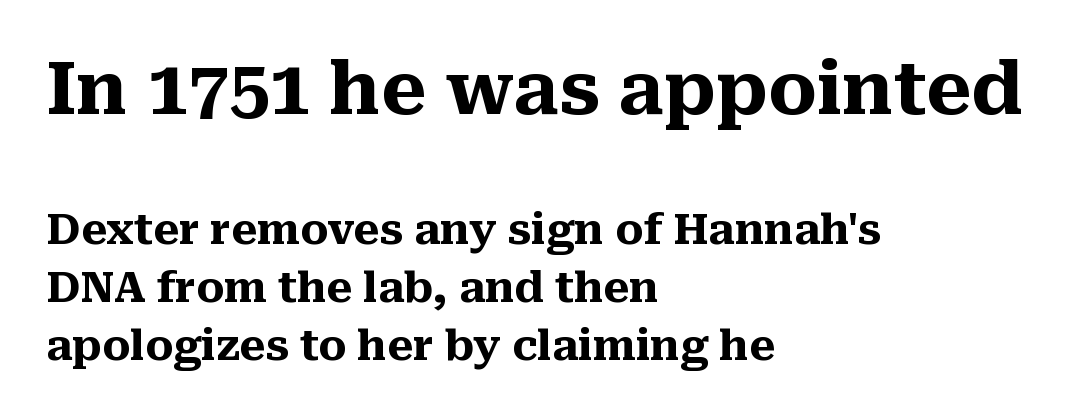
Each letter keeps its own natural width here, so spacing adapts to shape. Here the first block reads like a headline and the second like body copy. This block has exactly the height ordinary leading produces. Heavy, bold letterforms. In terms of letterform style, serifs are clearly present. Glance below the letters and you will spot only blank space.
